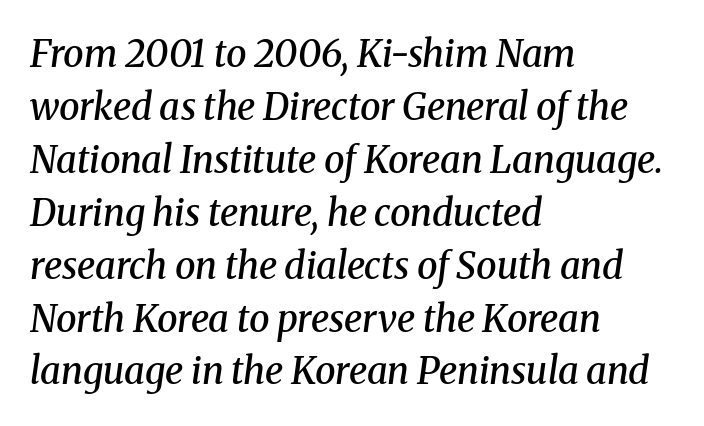
Q: Is the text bold? A: Semi-bold.
Q: Is the text italic (slanted)? A: Yes, it leans right by about 8 degrees.
Q: Is the typeface a serif or a sans-serif typeface? A: Serif.
Q: Is the text underlined? A: No.
Q: How is the paragraph aligned? A: Left-aligned.
Q: Is the spacing between letters normal or unusually wide? A: Normal.
Q: Is the spacing between lines tight, normal or loose? A: Normal.
Q: Width (condensed, normal, or wide)? A: Normal.
Q: Stroke contrast? A: Medium.
Q: x-height? A: Medium.
Q: Monospaced? A: No.
